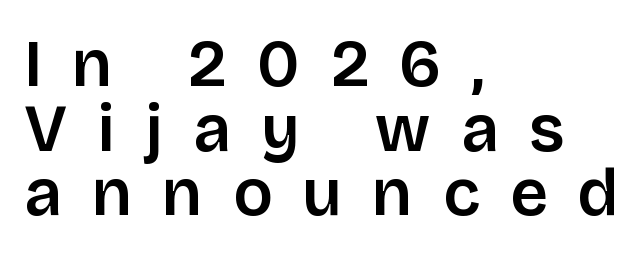
{"serif": "no", "italic": "no", "bold": "semi", "weight": "semibold", "width": "normal", "stroke_contrast": "low", "x_height": "large", "monospaced": "no", "underline": "no", "align": "left", "line_spacing": "tight", "line_spacing_ratio": 0.98, "letter_spacing": "wide", "letter_spacing_em": 0.46, "glyph_px": 66}
